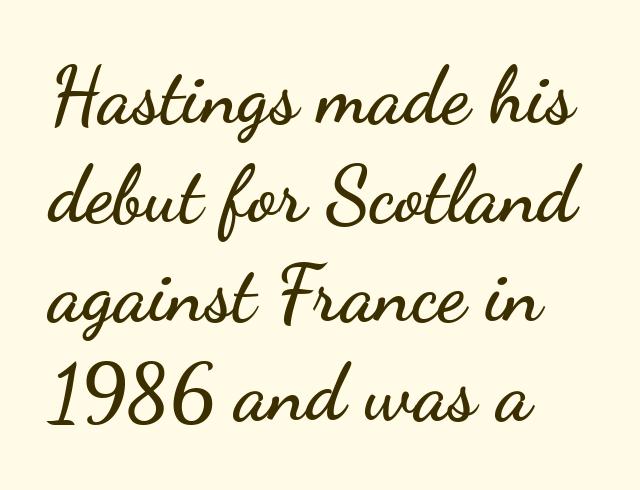
{"serif": "no", "width": "wide", "stroke_contrast": "low", "x_height": "small", "monospaced": "no", "underline": "no", "align": "left", "line_spacing": "normal", "line_spacing_ratio": 1.27, "letter_spacing": "normal", "letter_spacing_em": 0.0, "glyph_px": 78}
